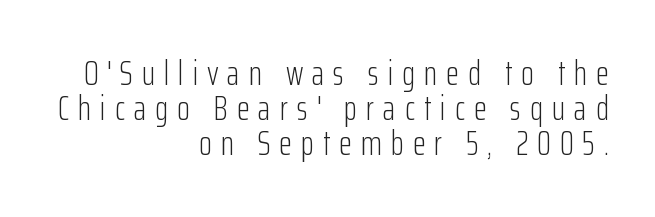
The type sits square on the baseline with zero lean. Letters rest on an invisible, unmarked baseline. Stroke mass is kept to a normal reading level or below. The passage shown is typed in a proportional face where columns would drift.
